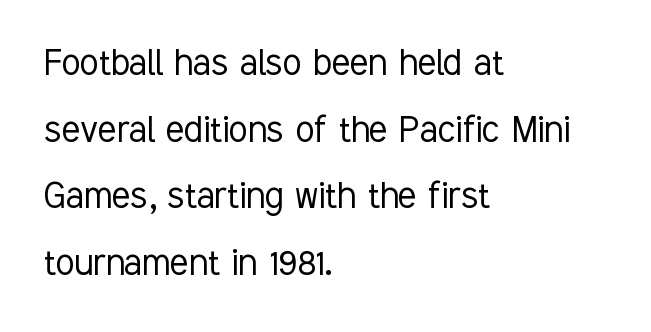
Q: Is the text bold? A: No.
Q: Is the text italic (slanted)? A: No, it is upright.
Q: Is the typeface a serif or a sans-serif typeface? A: Sans-serif.
Q: Is the text underlined? A: No.
Q: How is the paragraph aligned? A: Left-aligned.
Q: Is the spacing between letters normal or unusually wide? A: Normal.
Q: Is the spacing between lines tight, normal or loose? A: Normal.
Q: Width (condensed, normal, or wide)? A: Condensed.
Q: Stroke contrast? A: Low.
Q: x-height? A: Medium.
Q: Monospaced? A: No.
